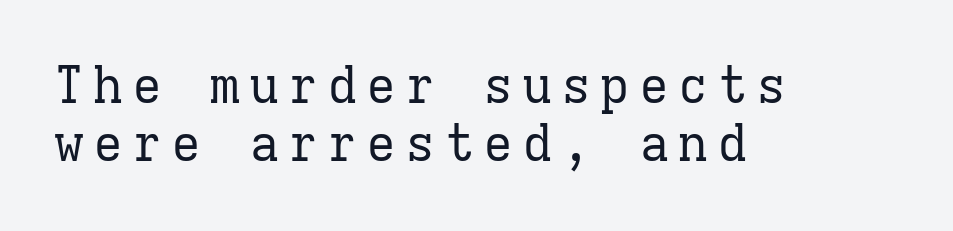
{"serif": "yes", "italic": "no", "bold": "no", "weight": "regular", "width": "normal", "stroke_contrast": "low", "x_height": "medium", "monospaced": "yes", "underline": "no", "align": "left", "line_spacing_ratio": 1.17, "glyph_px": 50}
